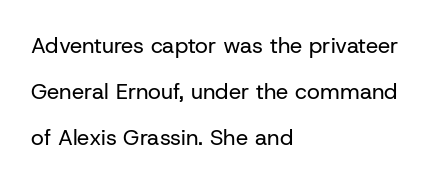
Line spacing here is loose. Quick note: not italic, upright. Anything drawn beneath the words? Only blank space. Bold? No — there's no thickening of the strokes.
